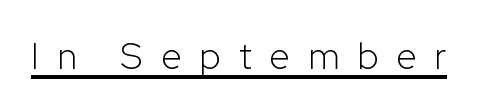
{"serif": "no", "italic": "no", "bold": "no", "weight": "light", "width": "normal", "stroke_contrast": "low", "x_height": "medium", "monospaced": "no", "underline": "yes", "letter_spacing": "wide", "letter_spacing_em": 0.49, "glyph_px": 37}
